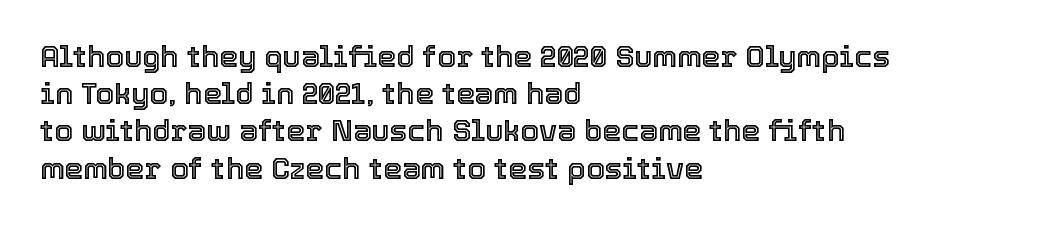
Anything drawn beneath the words? Only blank space. The lettering stays uniformly vertical, giving the passage a roman look. Is this a fixed-width face? No — the glyphs have proportional, varying widths. Line starts are locked; line ends wander.
